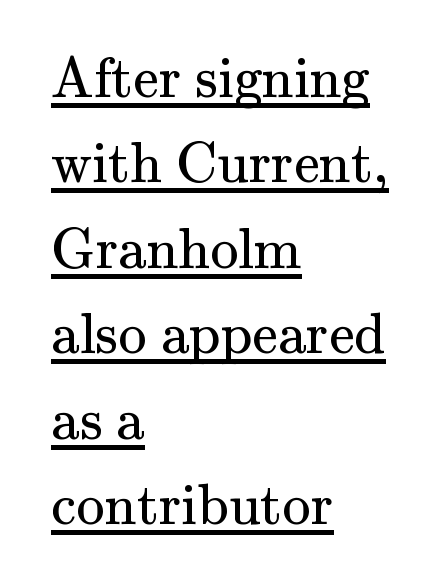
Q: Is the text bold? A: No.
Q: Is the text italic (slanted)? A: No, it is upright.
Q: Is the typeface a serif or a sans-serif typeface? A: Serif.
Q: Is the text underlined? A: Yes.
Q: How is the paragraph aligned? A: Left-aligned.
Q: Is the spacing between letters normal or unusually wide? A: Normal.
Q: Is the spacing between lines tight, normal or loose? A: Normal.
Q: Width (condensed, normal, or wide)? A: Normal.
Q: Stroke contrast? A: Medium.
Q: x-height? A: Small.
Q: Monospaced? A: No.
